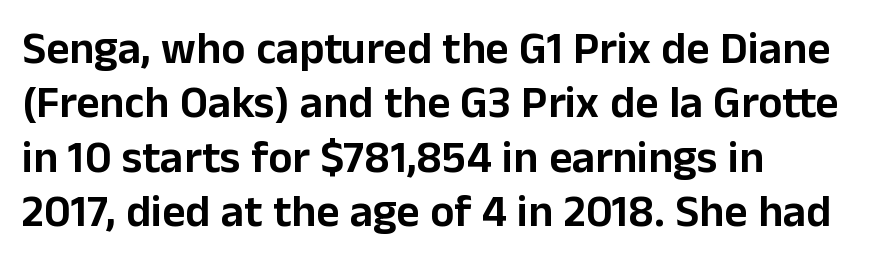
{"serif": "no", "italic": "no", "width": "normal", "stroke_contrast": "low", "x_height": "medium", "monospaced": "no", "underline": "no", "align": "left", "line_spacing_ratio": 1.21, "letter_spacing": "normal", "letter_spacing_em": 0.0, "glyph_px": 45}
